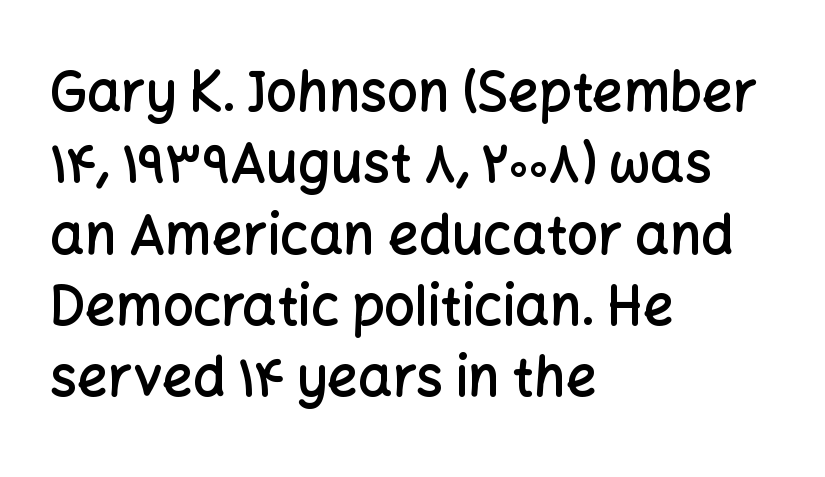
The image shows 54 px semibold sans-serif type, upright; set left-aligned, normal line spacing (1.32x), normal letter spacing, not underlined; low stroke contrast and a medium x-height.
